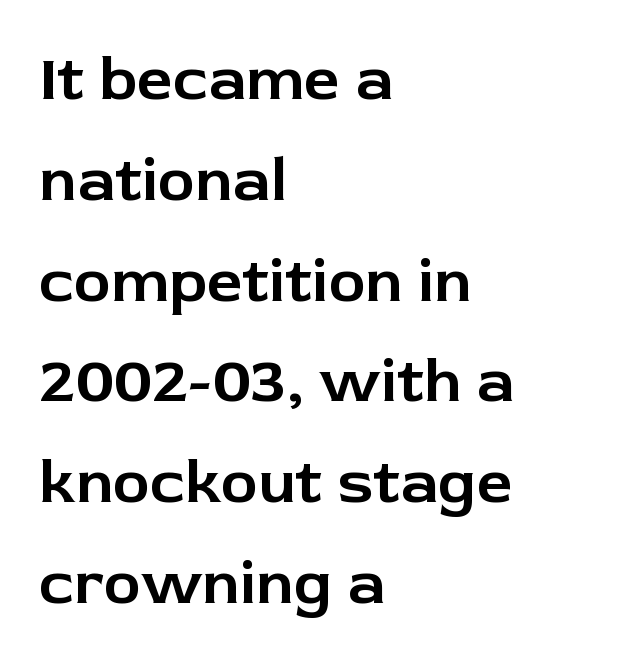
{"serif": "no", "italic": "no", "width": "normal", "stroke_contrast": "low", "x_height": "medium", "monospaced": "no", "underline": "no", "align": "left", "line_spacing": "normal", "line_spacing_ratio": 1.6, "letter_spacing": "normal", "letter_spacing_em": 0.0, "glyph_px": 63}
